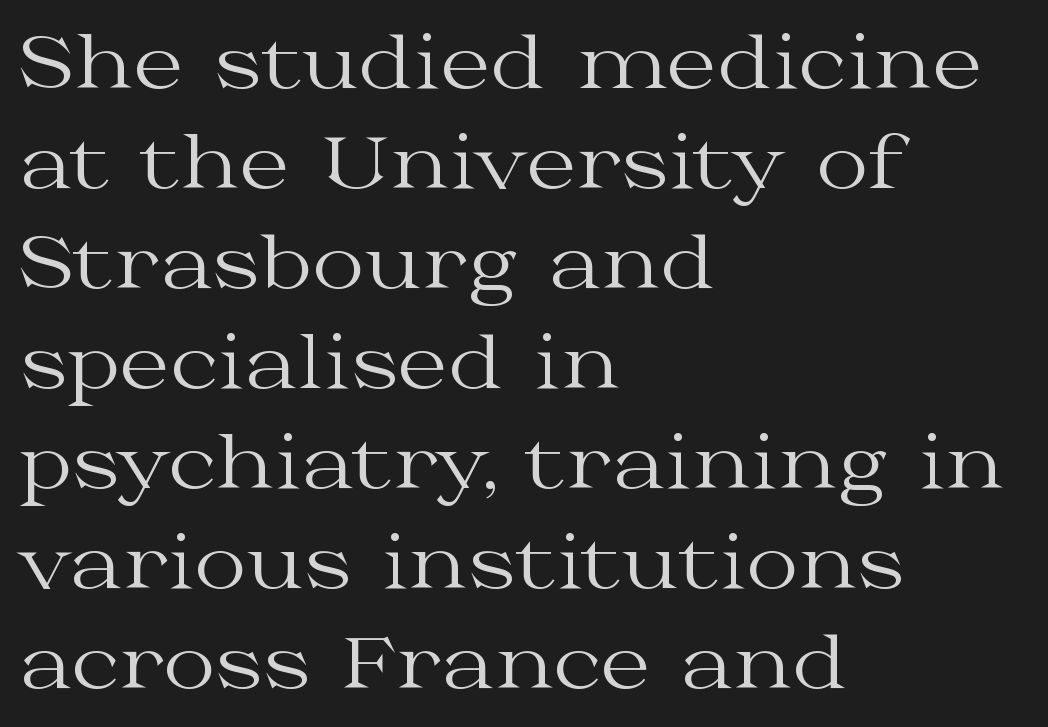
The image shows 72 px regular-weight, wide serif type, upright; set left-aligned, normal line spacing (1.39x), normal letter spacing, not underlined; medium stroke contrast and a medium x-height.
